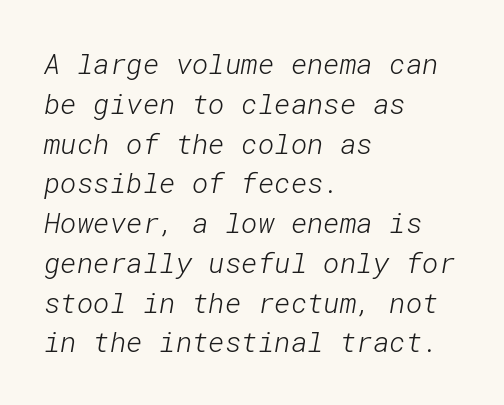
{"serif": "no", "bold": "no", "weight": "light", "width": "normal", "stroke_contrast": "low", "x_height": "medium", "underline": "no", "align": "left", "line_spacing": "normal", "line_spacing_ratio": 1.42, "letter_spacing": "normal", "letter_spacing_em": 0.0, "glyph_px": 28}
